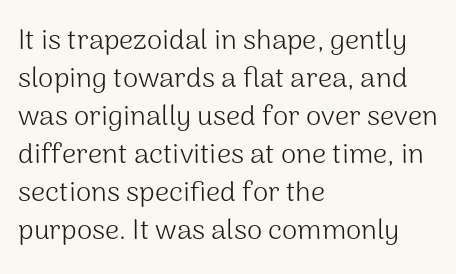
Q: Is the text bold? A: No.
Q: Is the text italic (slanted)? A: No, it is upright.
Q: Is the typeface a serif or a sans-serif typeface? A: Sans-serif.
Q: Is the text underlined? A: No.
Q: How is the paragraph aligned? A: Left-aligned.
Q: Is the spacing between letters normal or unusually wide? A: Normal.
Q: Is the spacing between lines tight, normal or loose? A: Normal.
Q: Width (condensed, normal, or wide)? A: Normal.
Q: Stroke contrast? A: Medium.
Q: x-height? A: Medium.
Q: Monospaced? A: No.
